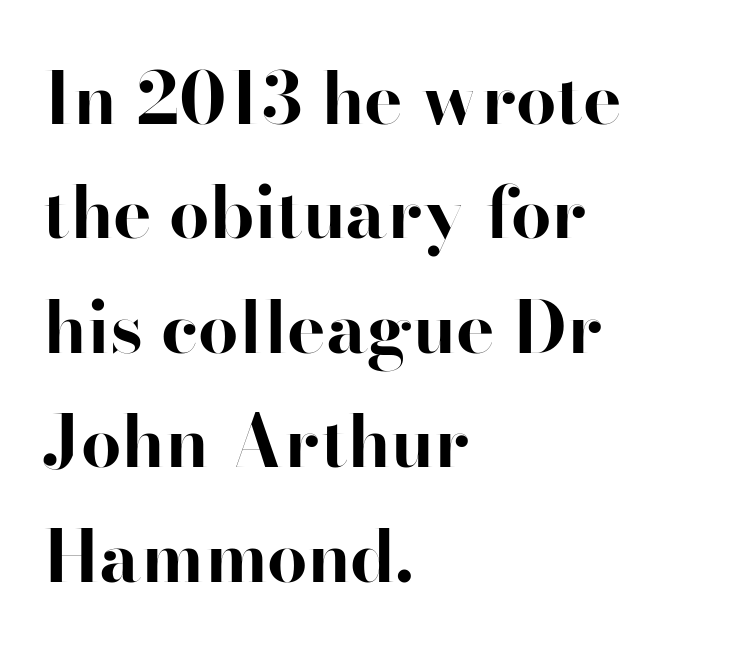
Layout note: lines flush left. Character widths vary here, with narrow letters taking less room than wide ones. The block of text has a typical density, with ordinary space between rows. Does the lettering tilt? It doesn't — this is upright. The area under the type is left untouched.
